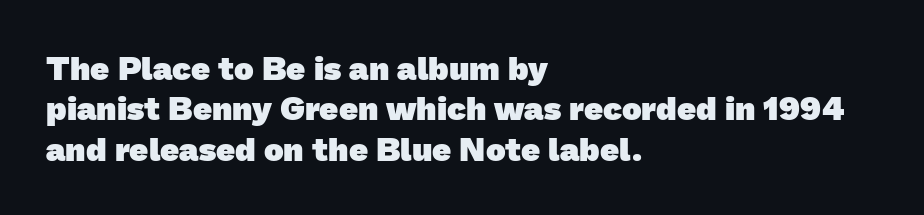
The image shows 33 px heavy sans-serif type; set left-aligned, line spacing 1.22x, normal letter spacing, not underlined; low stroke contrast and a medium x-height.
